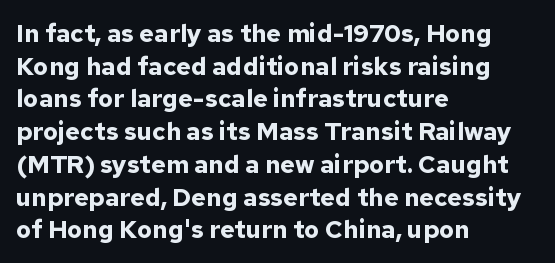
The image shows 25 px bold type, upright; set left-aligned, normal line spacing (1.31x), normal letter spacing, not underlined.
